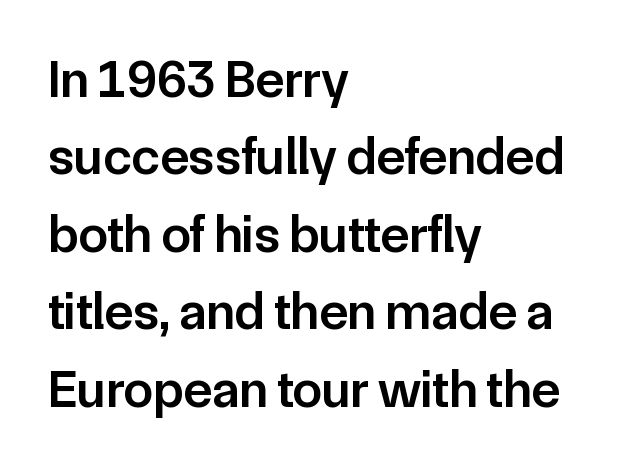
{"serif": "no", "italic": "no", "bold": "semi", "weight": "semibold", "width": "normal", "stroke_contrast": "low", "x_height": "medium", "monospaced": "no", "underline": "no", "align": "left", "line_spacing": "normal", "line_spacing_ratio": 1.46, "letter_spacing": "normal", "letter_spacing_em": 0.0, "glyph_px": 53}
